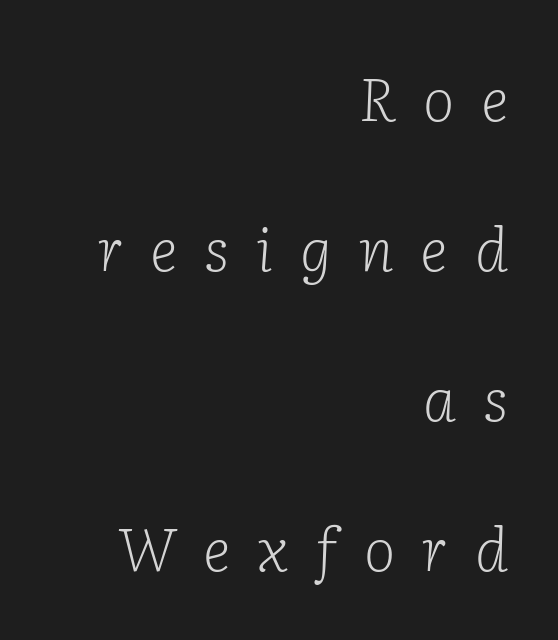
Tracking value appears strongly positive — letters spread wide. Does the leading feel generous? Absolutely, it's lavish. The rendering uses natural spacing where letterforms have individual widths. Observe the serifs anchoring each vertical stroke in this sample. Stroke thickness stays within the range of a standard reading face or lighter. Right-aligned paragraph, ragged on the left.
